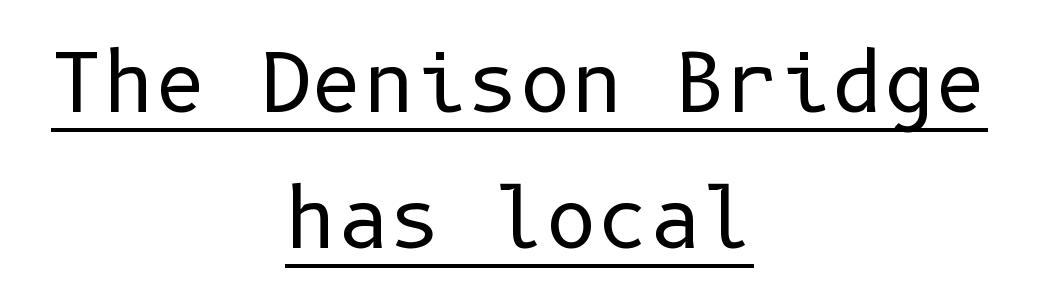
{"serif": "no", "italic": "no", "bold": "no", "weight": "regular", "width": "normal", "stroke_contrast": "low", "x_height": "medium", "underline": "yes", "align": "center", "line_spacing": "normal", "line_spacing_ratio": 1.7, "letter_spacing": "normal", "letter_spacing_em": 0.0, "glyph_px": 80}
